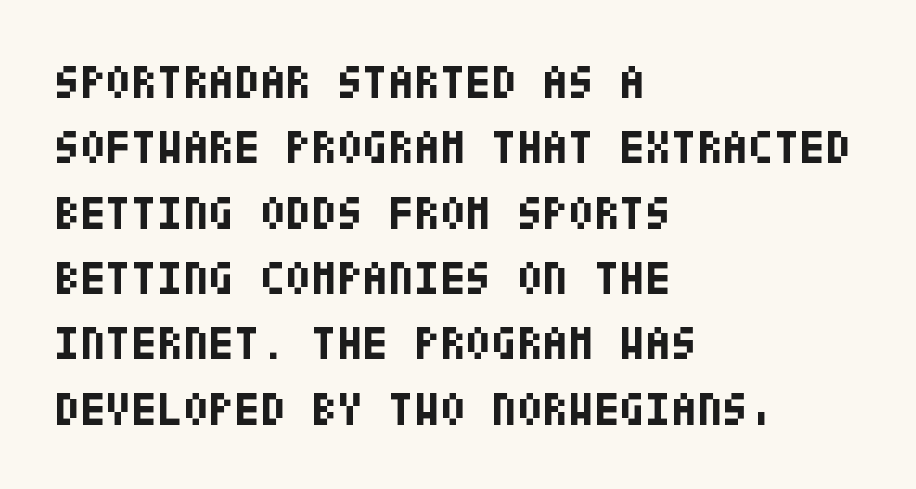
Q: Is the text bold? A: Yes.
Q: Is the text italic (slanted)? A: No, it is upright.
Q: Is the typeface a serif or a sans-serif typeface? A: Sans-serif.
Q: Is the text underlined? A: No.
Q: How is the paragraph aligned? A: Left-aligned.
Q: Is the spacing between letters normal or unusually wide? A: Normal.
Q: Is the spacing between lines tight, normal or loose? A: Normal.
Q: Width (condensed, normal, or wide)? A: Condensed.
Q: Stroke contrast? A: Low.
Q: x-height? A: Large.
